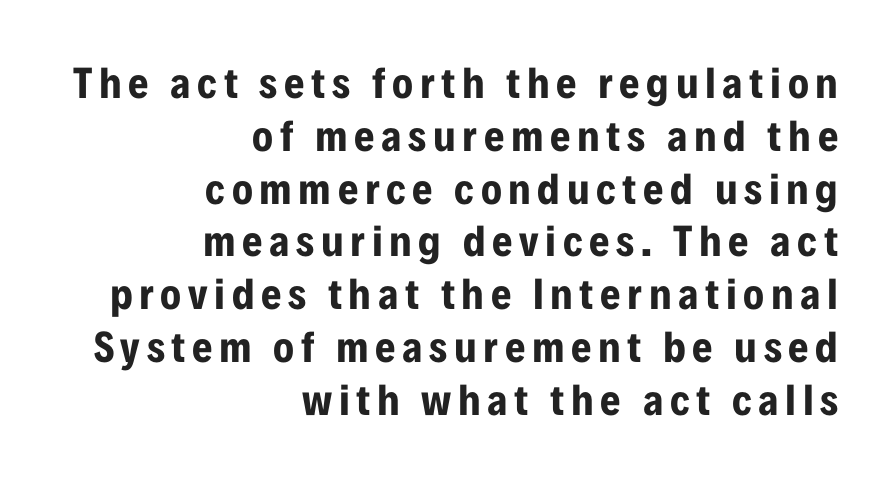
Q: Is the text bold? A: Yes.
Q: Is the text italic (slanted)? A: No, it is upright.
Q: Is the typeface a serif or a sans-serif typeface? A: Sans-serif.
Q: Is the text underlined? A: No.
Q: How is the paragraph aligned? A: Right-aligned.
Q: Width (condensed, normal, or wide)? A: Condensed.
Q: Stroke contrast? A: Low.
Q: x-height? A: Medium.
Q: Monospaced? A: No.
